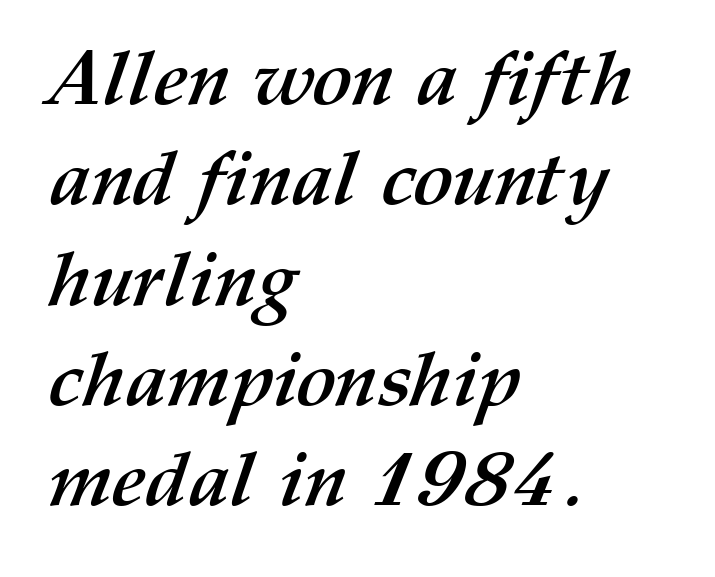
Q: Is the text bold? A: Yes.
Q: Is the text underlined? A: No.
Q: How is the paragraph aligned? A: Left-aligned.
Q: Is the spacing between letters normal or unusually wide? A: Normal.
Q: Is the spacing between lines tight, normal or loose? A: Normal.
Q: Width (condensed, normal, or wide)? A: Normal.
Q: Stroke contrast? A: Medium.
Q: x-height? A: Medium.
Q: Monospaced? A: No.
